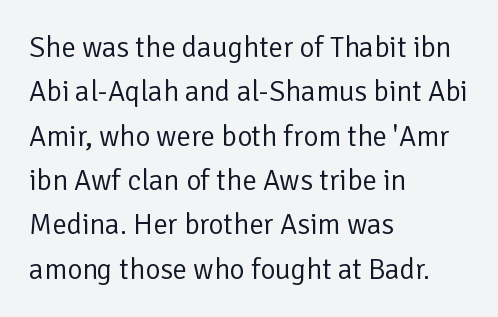
The image shows 29 px regular-weight sans-serif type, upright; set left-aligned, normal line spacing (1.53x), normal letter spacing, not underlined; low stroke contrast and a medium x-height.
